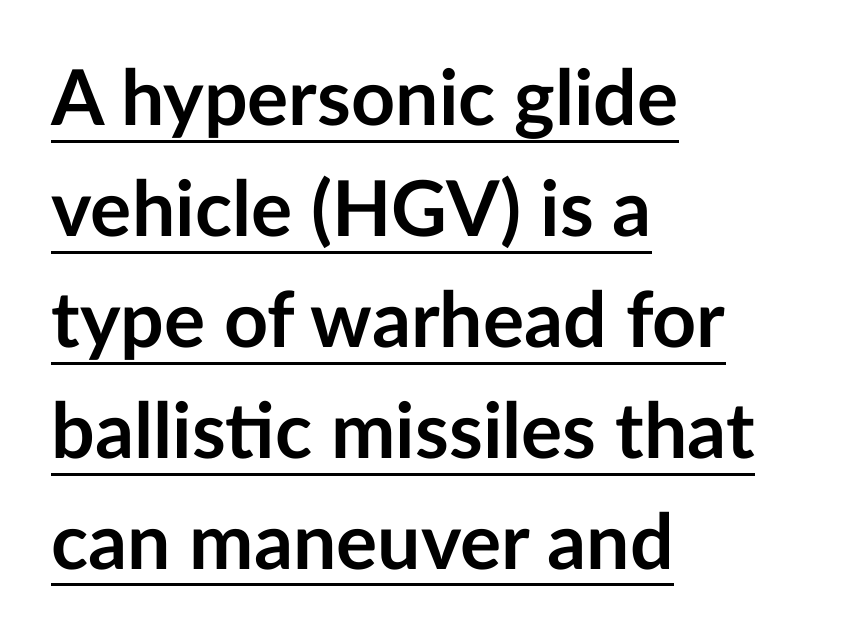
Q: Is the text bold? A: Yes.
Q: Is the text italic (slanted)? A: No, it is upright.
Q: Is the typeface a serif or a sans-serif typeface? A: Sans-serif.
Q: Is the text underlined? A: Yes.
Q: How is the paragraph aligned? A: Left-aligned.
Q: Is the spacing between letters normal or unusually wide? A: Normal.
Q: Is the spacing between lines tight, normal or loose? A: Normal.
Q: Width (condensed, normal, or wide)? A: Normal.
Q: Stroke contrast? A: Low.
Q: x-height? A: Medium.
Q: Monospaced? A: No.
